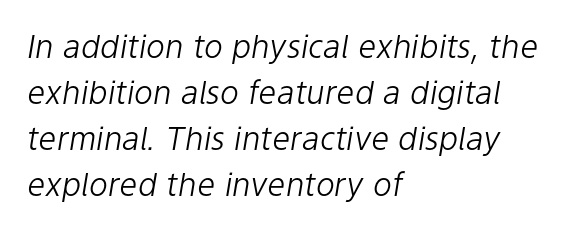
Q: Is the text bold? A: No.
Q: Is the text italic (slanted)? A: Yes, it leans right by about 9 degrees.
Q: Is the text underlined? A: No.
Q: How is the paragraph aligned? A: Left-aligned.
Q: Is the spacing between letters normal or unusually wide? A: Normal.
Q: Is the spacing between lines tight, normal or loose? A: Normal.
Q: Width (condensed, normal, or wide)? A: Normal.
Q: Stroke contrast? A: Low.
Q: x-height? A: Medium.
Q: Monospaced? A: No.
